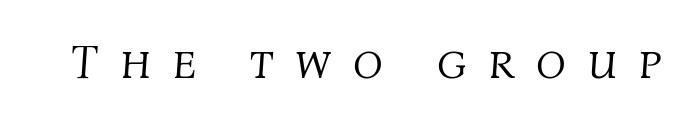
The image shows 49 px light type, italic (leaning right); set unusually wide letter spacing (+0.44 em), not underlined; medium stroke contrast and a medium x-height.
